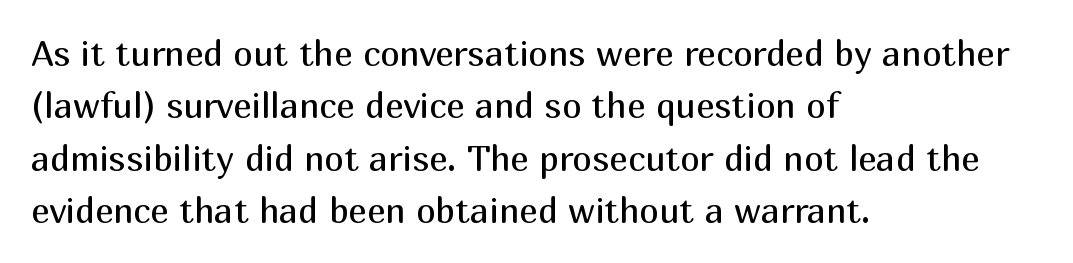
Q: Is the text bold? A: No.
Q: Is the text italic (slanted)? A: No, it is upright.
Q: Is the typeface a serif or a sans-serif typeface? A: Sans-serif.
Q: Is the text underlined? A: No.
Q: How is the paragraph aligned? A: Left-aligned.
Q: Is the spacing between letters normal or unusually wide? A: Normal.
Q: Is the spacing between lines tight, normal or loose? A: Normal.
Q: Width (condensed, normal, or wide)? A: Normal.
Q: Stroke contrast? A: Medium.
Q: x-height? A: Medium.
Q: Monospaced? A: No.
